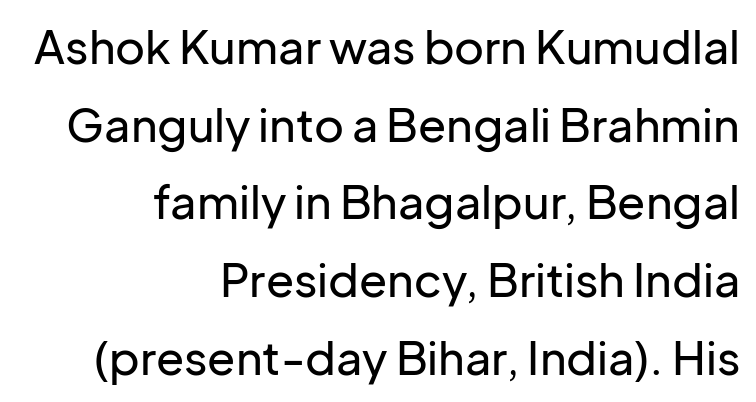
{"serif": "no", "italic": "no", "width": "normal", "stroke_contrast": "low", "x_height": "medium", "monospaced": "no", "underline": "no", "align": "right", "line_spacing": "normal", "line_spacing_ratio": 1.69, "letter_spacing": "normal", "letter_spacing_em": 0.0, "glyph_px": 46}
